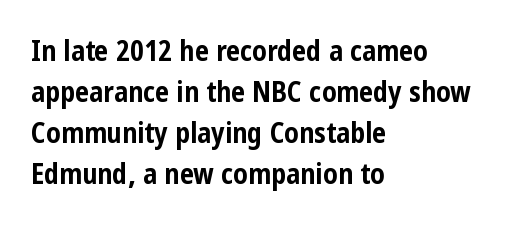
Here the designer chose a conventional face with non-uniform glyph widths. How heavy is the stroke? Heavy — this is a bold. The zone under the glyphs is completely vacant. Notice how the passage keeps a crisp vertical edge on the left only. Grotesque or geometric, the face here clearly has no serifs. Vertically, the passage feels balanced, rows spaced as you'd expect.
